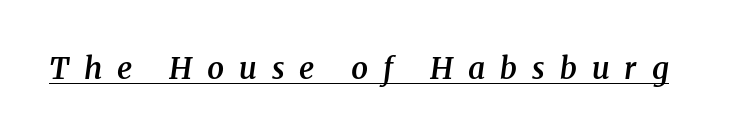
The image shows 30 px semibold serif type, italic (leaning right); set unusually wide letter spacing (+0.5 em), underlined; medium stroke contrast and a medium x-height.
